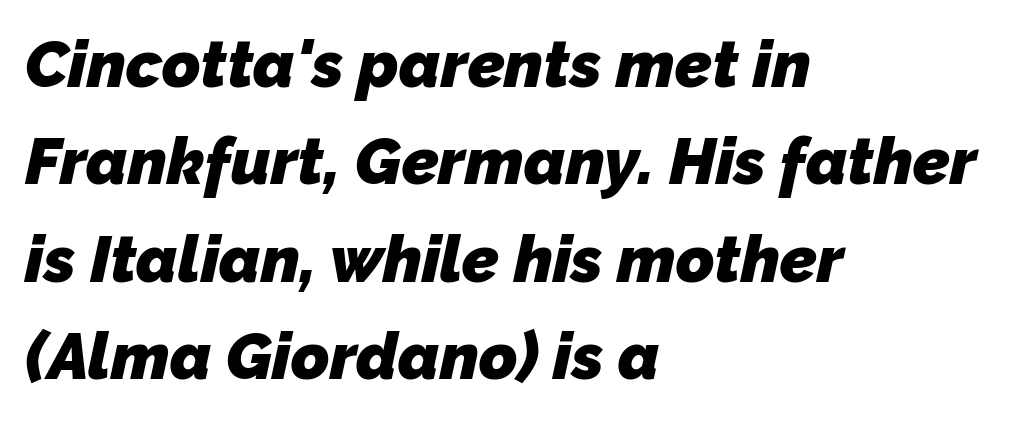
The rendering uses a moderate line-height, typical for paragraphs. The text was rendered using a sans face with plain stroke endings. The strip under each line holds only bare page. Every letter is thick-stroked: bold, no question. Spacing verdict: proportional, widths tailored to each character.
